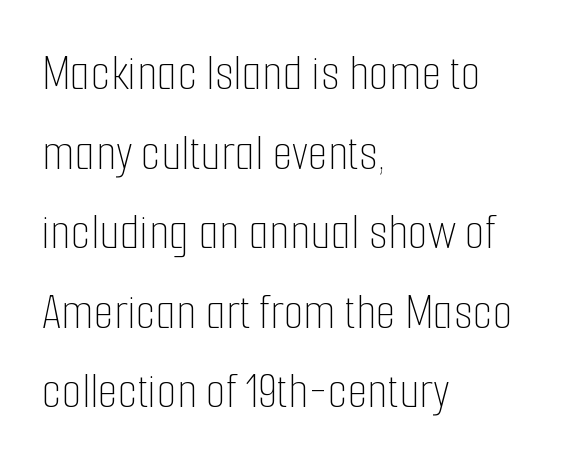
Q: Is the text bold? A: No.
Q: Is the text italic (slanted)? A: No, it is upright.
Q: Is the text underlined? A: No.
Q: How is the paragraph aligned? A: Left-aligned.
Q: Is the spacing between letters normal or unusually wide? A: Normal.
Q: Is the spacing between lines tight, normal or loose? A: Normal.
Q: Width (condensed, normal, or wide)? A: Condensed.
Q: Stroke contrast? A: Low.
Q: x-height? A: Medium.
Q: Monospaced? A: No.
